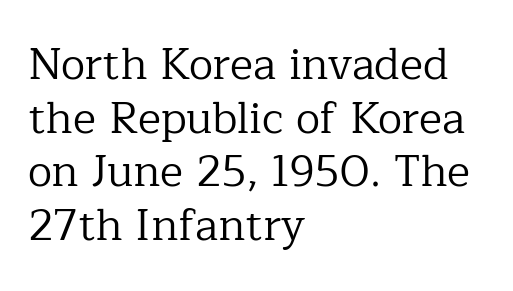
The image shows 44 px regular-weight serif type, upright; set left-aligned, line spacing 1.22x, normal letter spacing, not underlined; low stroke contrast and a medium x-height.
